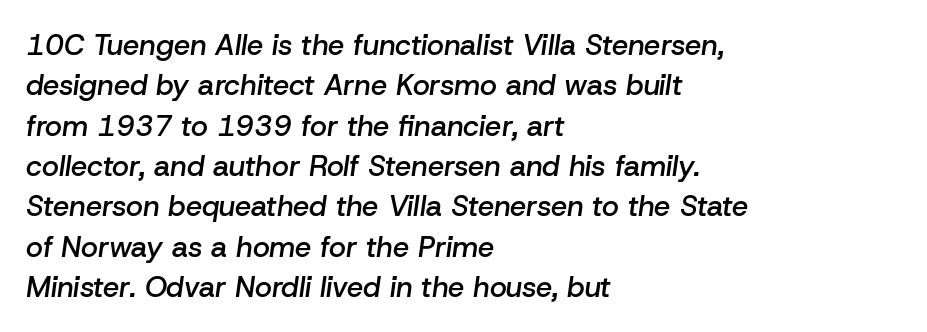
The image shows 29 px semibold type, italic (leaning right); set left-aligned, normal line spacing (1.39x), normal letter spacing, not underlined; low stroke contrast and a medium x-height.
